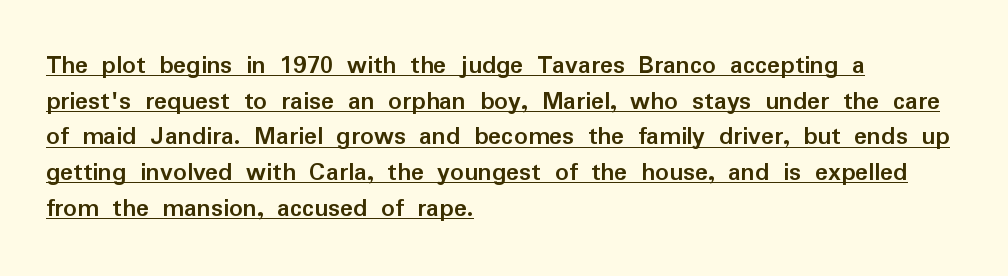
Q: Is the text bold? A: Yes.
Q: Is the text italic (slanted)? A: No, it is upright.
Q: Is the text underlined? A: Yes.
Q: How is the paragraph aligned? A: Left-aligned.
Q: Is the spacing between letters normal or unusually wide? A: Normal.
Q: Is the spacing between lines tight, normal or loose? A: Normal.
